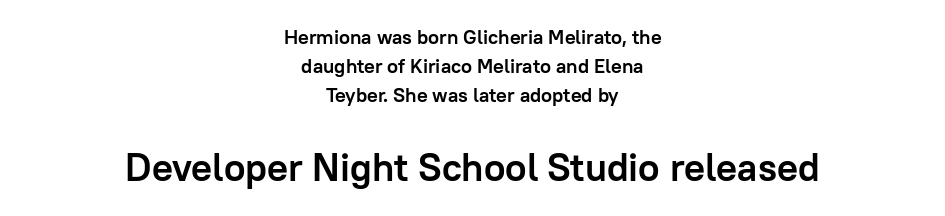
{"serif": "no", "italic": "no", "bold": "yes", "weight": "semibold", "width": "normal", "stroke_contrast": "low", "x_height": "medium", "monospaced": "no", "underline": "no", "align": "center", "line_spacing": "normal", "line_spacing_ratio": 1.44, "letter_spacing": "normal", "letter_spacing_em": 0.0, "larger_block": "second", "size_ratio": 1.95, "glyph_px": 39}
